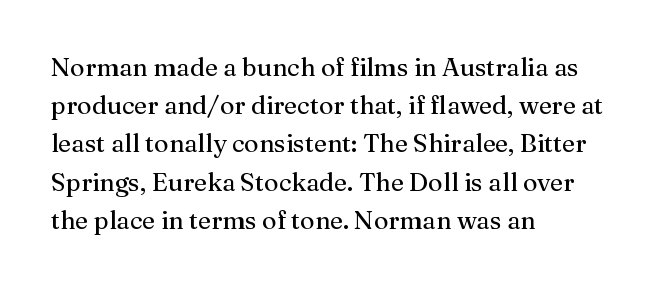
Q: Is the text bold? A: No.
Q: Is the text italic (slanted)? A: No, it is upright.
Q: Is the text underlined? A: No.
Q: How is the paragraph aligned? A: Left-aligned.
Q: Is the spacing between letters normal or unusually wide? A: Normal.
Q: Is the spacing between lines tight, normal or loose? A: Normal.
